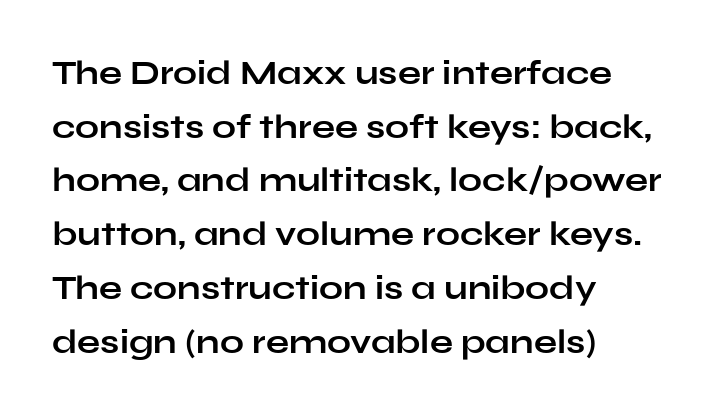
{"serif": "no", "italic": "no", "bold": "yes", "weight": "bold", "width": "wide", "stroke_contrast": "low", "x_height": "medium", "monospaced": "no", "underline": "no", "align": "left", "line_spacing": "normal", "line_spacing_ratio": 1.58, "letter_spacing": "normal", "letter_spacing_em": 0.0, "glyph_px": 34}
